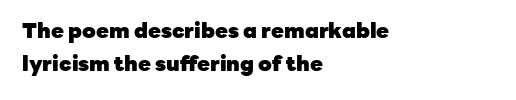
The image shows 21 px bold type, upright; set left-aligned, normal line spacing (1.59x), normal letter spacing, not underlined.
